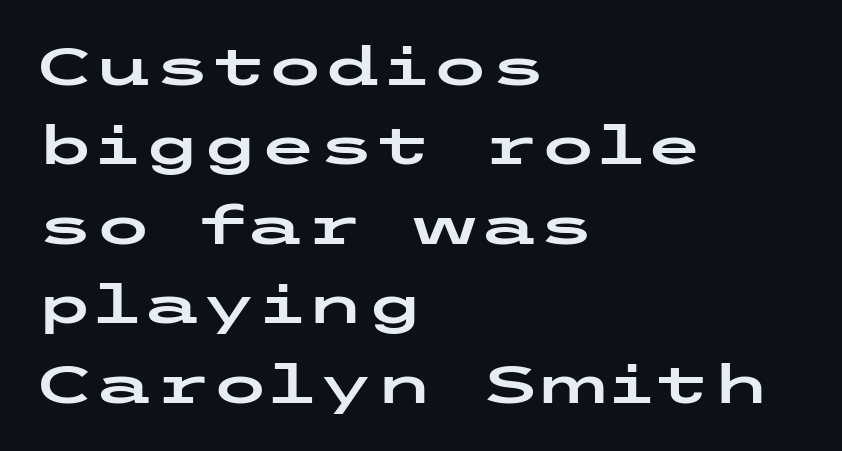
{"serif": "no", "italic": "no", "width": "wide", "stroke_contrast": "low", "x_height": "medium", "underline": "no", "align": "left", "line_spacing": "normal", "line_spacing_ratio": 1.5, "letter_spacing": "normal", "letter_spacing_em": 0.0, "glyph_px": 53}
